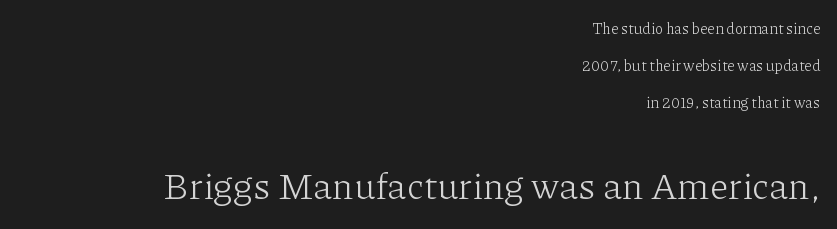
The image shows 37 px light serif type, upright; set right-aligned, loose line spacing (2.46x), normal letter spacing, not underlined; the second (bottom) block is 2.47x larger; low stroke contrast and a medium x-height.
